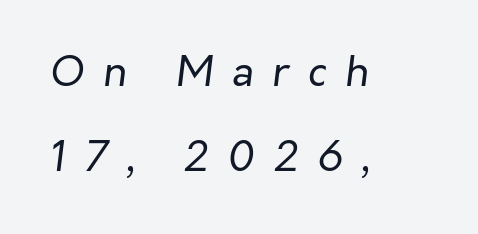
The image shows 41 px regular-weight type, italic (leaning right); set left-aligned, loose line spacing (2.08x), unusually wide letter spacing (+0.46 em), not underlined; low stroke contrast and a medium x-height.
